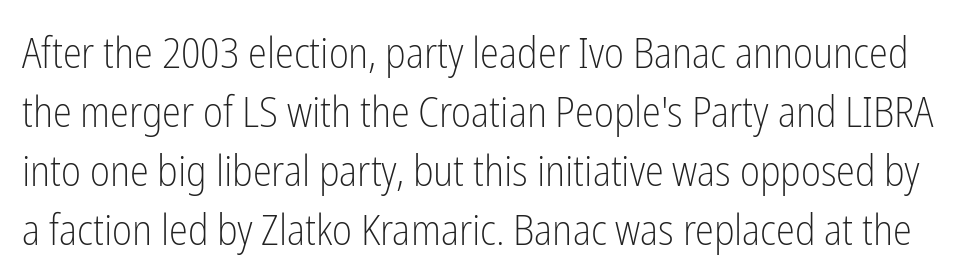
What stands out about the letter spacing? Nothing — it is the standard amount. This is roman type, the default non-slanted kind. The designer left line spacing at the default. Here the designer chose a conventional face with non-uniform glyph widths. Bold? No — there's no thickening of the strokes.
